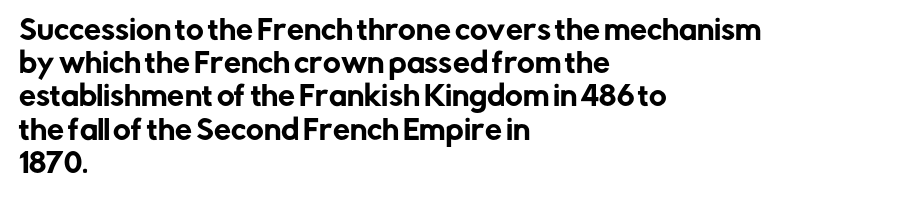
Every row of glyphs begins at an identical x-position on the left. These lines were composed using upright roman letters. Standard letterfit; no display-style spreading of the glyphs. The glyphs are unaccompanied by any horizontal stroke below them.
